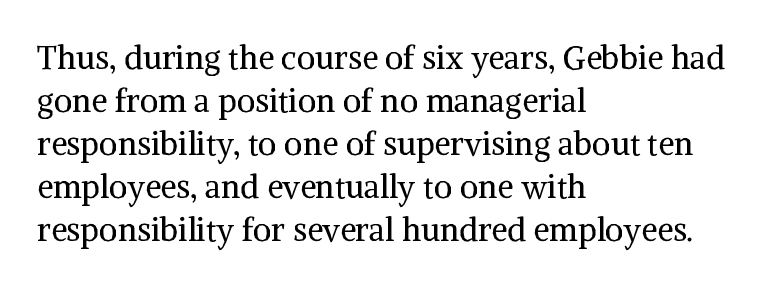
The image shows 32 px regular-weight serif type, upright; set left-aligned, normal line spacing (1.34x), normal letter spacing, not underlined; medium stroke contrast and a medium x-height.
